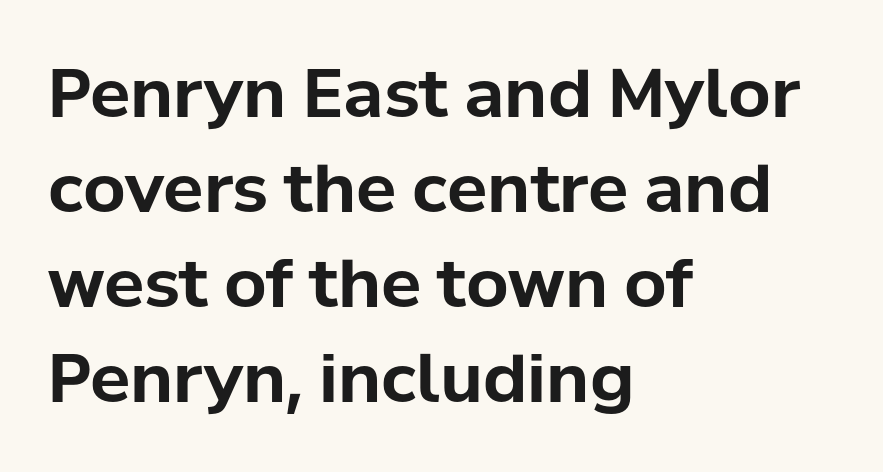
No extra tracking has been applied to these lines. Plain, unruled lines of type. The type family on display is of the sans-serif kind. Whoever set this chose a conventional vertical rhythm. This rendering uses left alignment, leaving the right contour irregular.
